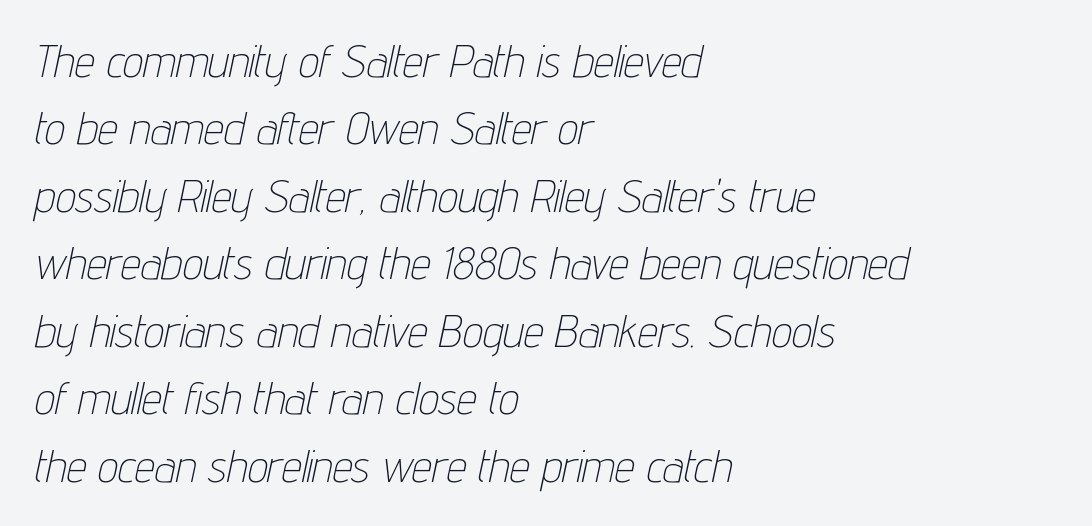
Q: Is the text bold? A: No.
Q: Is the text italic (slanted)? A: Yes, it leans right by about 12 degrees.
Q: Is the text underlined? A: No.
Q: How is the paragraph aligned? A: Left-aligned.
Q: Is the spacing between letters normal or unusually wide? A: Normal.
Q: Is the spacing between lines tight, normal or loose? A: Normal.
Q: Width (condensed, normal, or wide)? A: Condensed.
Q: Stroke contrast? A: Low.
Q: x-height? A: Medium.
Q: Monospaced? A: No.
